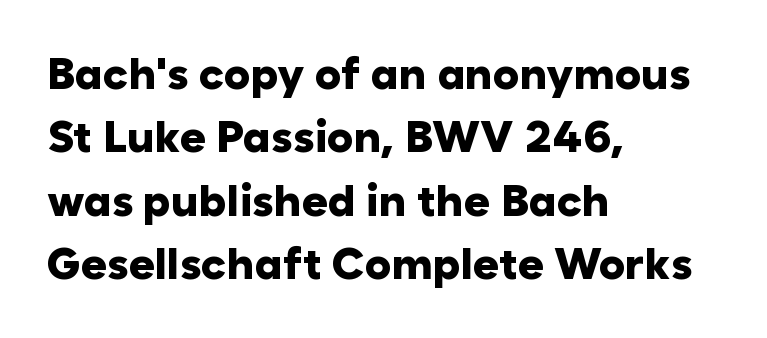
Q: Is the text bold? A: Yes.
Q: Is the text italic (slanted)? A: No, it is upright.
Q: Is the typeface a serif or a sans-serif typeface? A: Sans-serif.
Q: Is the text underlined? A: No.
Q: How is the paragraph aligned? A: Left-aligned.
Q: Is the spacing between letters normal or unusually wide? A: Normal.
Q: Is the spacing between lines tight, normal or loose? A: Normal.
Q: Width (condensed, normal, or wide)? A: Normal.
Q: Stroke contrast? A: Low.
Q: x-height? A: Medium.
Q: Monospaced? A: No.
